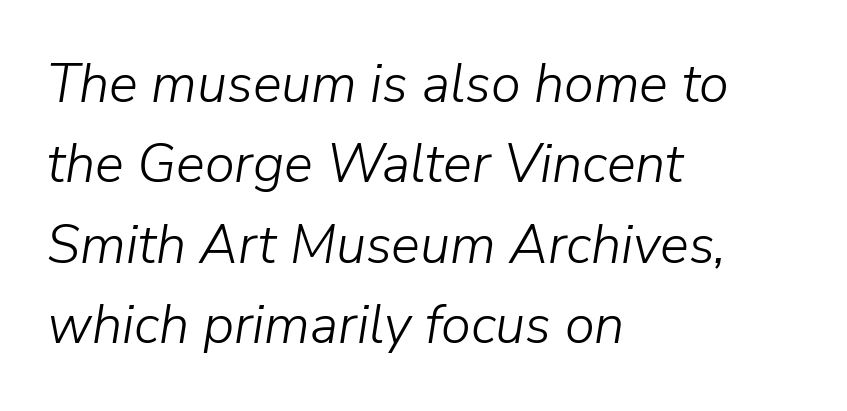
{"italic": "yes", "lean": "right", "slant_degrees": 9, "bold": "no", "weight": "light", "width": "normal", "stroke_contrast": "low", "x_height": "medium", "monospaced": "no", "underline": "no", "align": "left", "line_spacing": "normal", "line_spacing_ratio": 1.49, "letter_spacing": "normal", "letter_spacing_em": 0.0, "glyph_px": 54}
